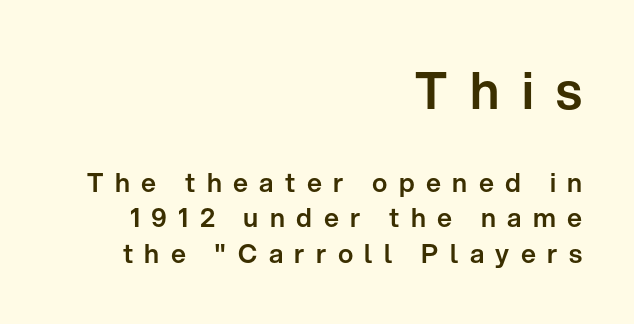
Q: Is the text italic (slanted)? A: No, it is upright.
Q: Is the typeface a serif or a sans-serif typeface? A: Sans-serif.
Q: Is the text underlined? A: No.
Q: How is the paragraph aligned? A: Right-aligned.
Q: Is the spacing between letters normal or unusually wide? A: Unusually wide.
Q: Is the spacing between lines tight, normal or loose? A: Normal.
Q: Which block of text is set in a larger size, the first (top) or the second (bottom)? A: The first (top) one.
Q: Width (condensed, normal, or wide)? A: Normal.
Q: Stroke contrast? A: Low.
Q: x-height? A: Medium.
Q: Monospaced? A: No.
